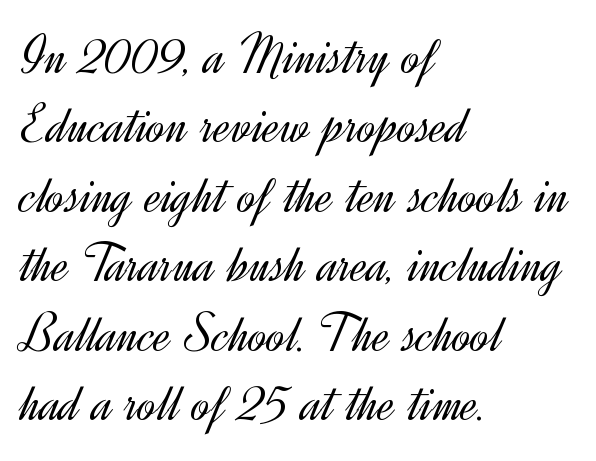
Q: Is the text bold? A: No.
Q: Is the text italic (slanted)? A: Yes.
Q: Is the typeface a serif or a sans-serif typeface? A: Sans-serif.
Q: Is the text underlined? A: No.
Q: How is the paragraph aligned? A: Left-aligned.
Q: Is the spacing between letters normal or unusually wide? A: Normal.
Q: Width (condensed, normal, or wide)? A: Normal.
Q: x-height? A: Small.
Q: Monospaced? A: No.
